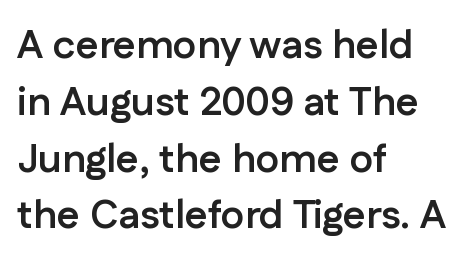
The image shows 40 px semibold sans-serif type, upright; set left-aligned, normal line spacing (1.42x), normal letter spacing, not underlined; low stroke contrast and a medium x-height.
